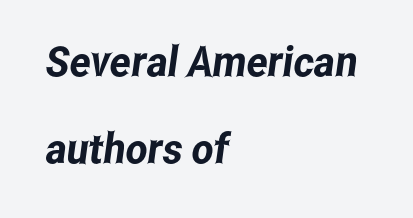
{"serif": "no", "width": "condensed", "stroke_contrast": "low", "x_height": "medium", "monospaced": "no", "underline": "no", "align": "left", "line_spacing": "loose", "line_spacing_ratio": 2.06, "letter_spacing": "normal", "letter_spacing_em": 0.0, "glyph_px": 42}
